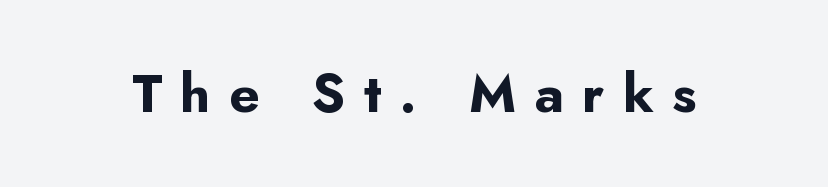
{"serif": "no", "italic": "no", "bold": "yes", "weight": "bold", "width": "normal", "stroke_contrast": "low", "x_height": "small", "monospaced": "no", "underline": "no", "letter_spacing": "wide", "letter_spacing_em": 0.35, "glyph_px": 53}
